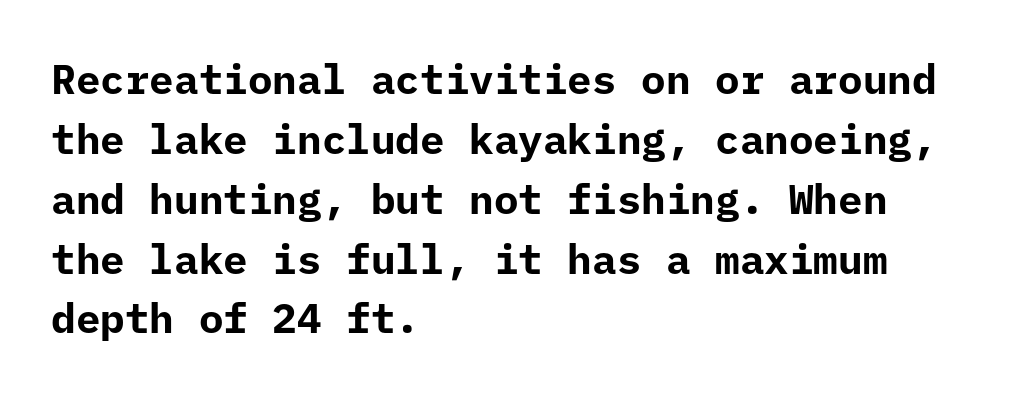
The image shows 41 px bold sans-serif type, upright, monospaced; set left-aligned, normal line spacing (1.46x), normal letter spacing, not underlined; low stroke contrast and a medium x-height.
